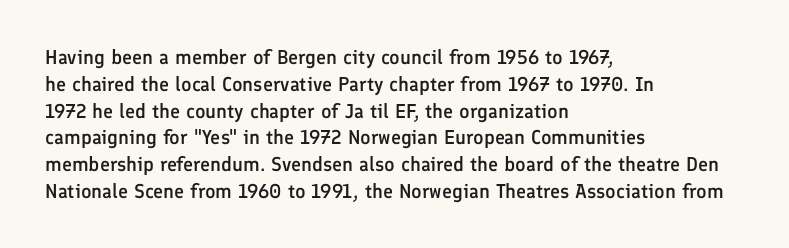
The image shows 20 px text type, upright; set left-aligned, normal line spacing (1.34x), normal letter spacing, not underlined.
